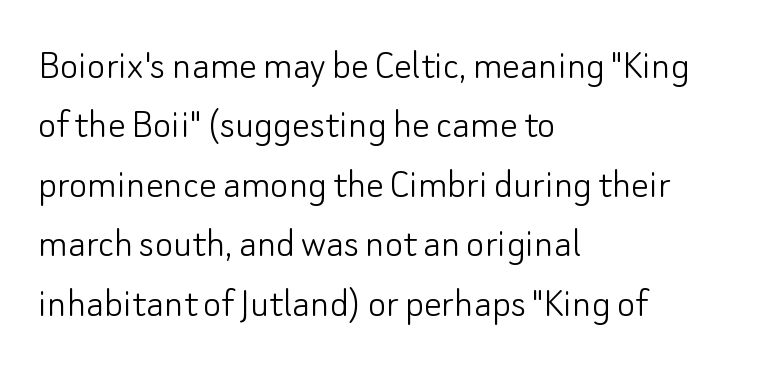
The image shows 44 px light sans-serif type, upright; set left-aligned, normal line spacing (1.35x), normal letter spacing, not underlined; low stroke contrast and a small x-height.
